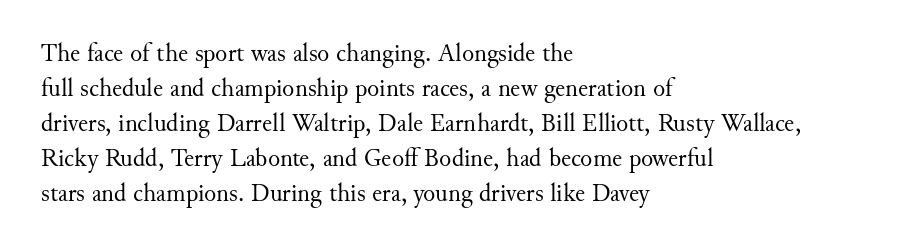
Q: Is the text bold? A: No.
Q: Is the text italic (slanted)? A: No, it is upright.
Q: Is the text underlined? A: No.
Q: How is the paragraph aligned? A: Left-aligned.
Q: Is the spacing between letters normal or unusually wide? A: Normal.
Q: Is the spacing between lines tight, normal or loose? A: Normal.
